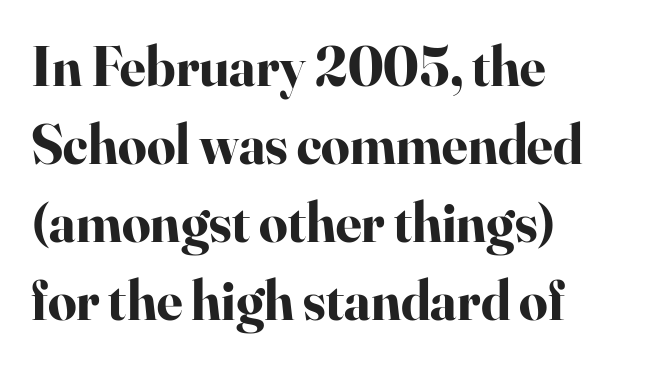
The image shows 56 px bold serif type, upright; set left-aligned, normal line spacing (1.39x), normal letter spacing, not underlined; high stroke contrast and a small x-height.
